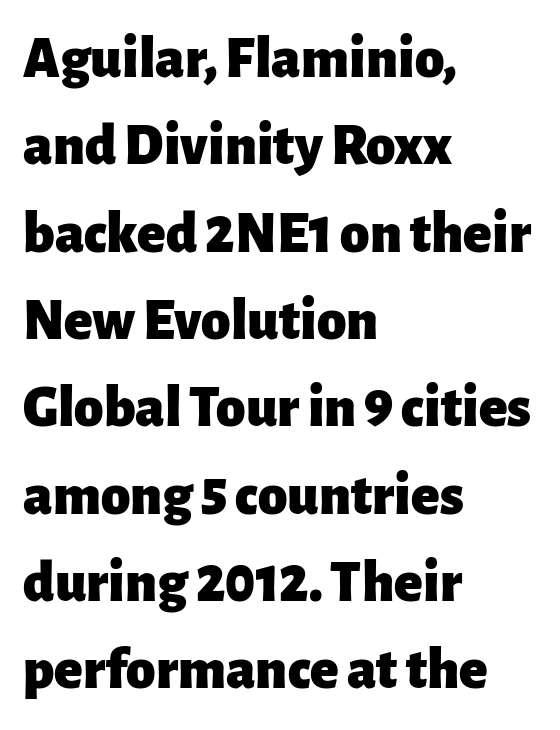
The image shows 59 px heavy sans-serif type, upright; set left-aligned, normal line spacing (1.48x), normal letter spacing, not underlined; low stroke contrast and a medium x-height.
